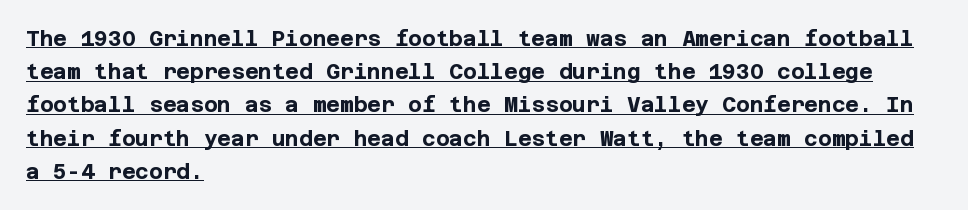
{"italic": "no", "bold": "yes", "underline": "yes", "align": "left", "line_spacing": "normal", "line_spacing_ratio": 1.58, "letter_spacing": "normal", "letter_spacing_em": 0.0, "glyph_px": 21}
